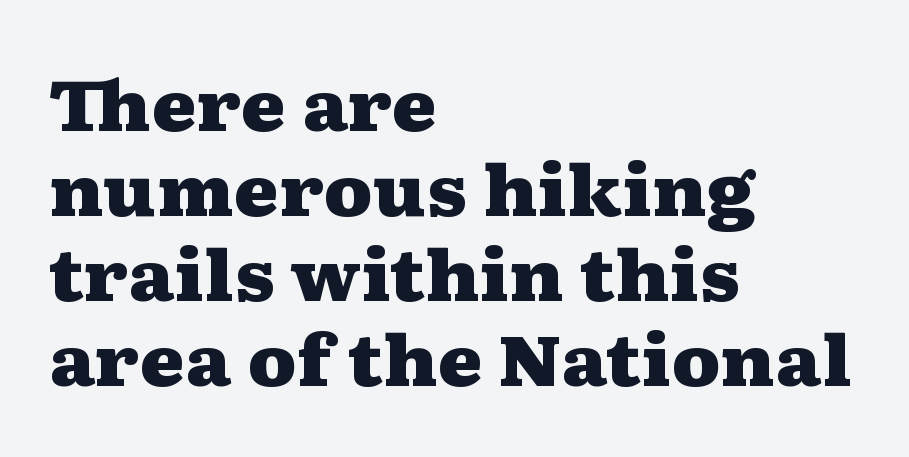
Q: Is the text bold? A: Yes.
Q: Is the text italic (slanted)? A: No, it is upright.
Q: Is the typeface a serif or a sans-serif typeface? A: Serif.
Q: Is the text underlined? A: No.
Q: How is the paragraph aligned? A: Left-aligned.
Q: Is the spacing between letters normal or unusually wide? A: Normal.
Q: Width (condensed, normal, or wide)? A: Wide.
Q: Stroke contrast? A: Medium.
Q: x-height? A: Medium.
Q: Monospaced? A: No.
